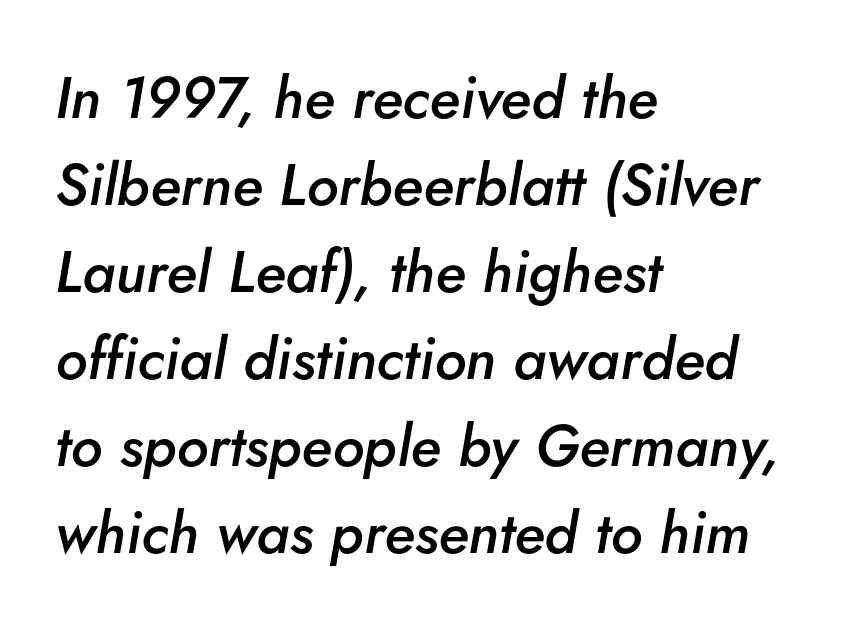
Q: Is the text bold? A: Semi-bold.
Q: Is the text italic (slanted)? A: Yes, it leans right by about 5 degrees.
Q: Is the text underlined? A: No.
Q: How is the paragraph aligned? A: Left-aligned.
Q: Is the spacing between letters normal or unusually wide? A: Normal.
Q: Is the spacing between lines tight, normal or loose? A: Normal.
Q: Width (condensed, normal, or wide)? A: Normal.
Q: Stroke contrast? A: Low.
Q: x-height? A: Small.
Q: Monospaced? A: No.
